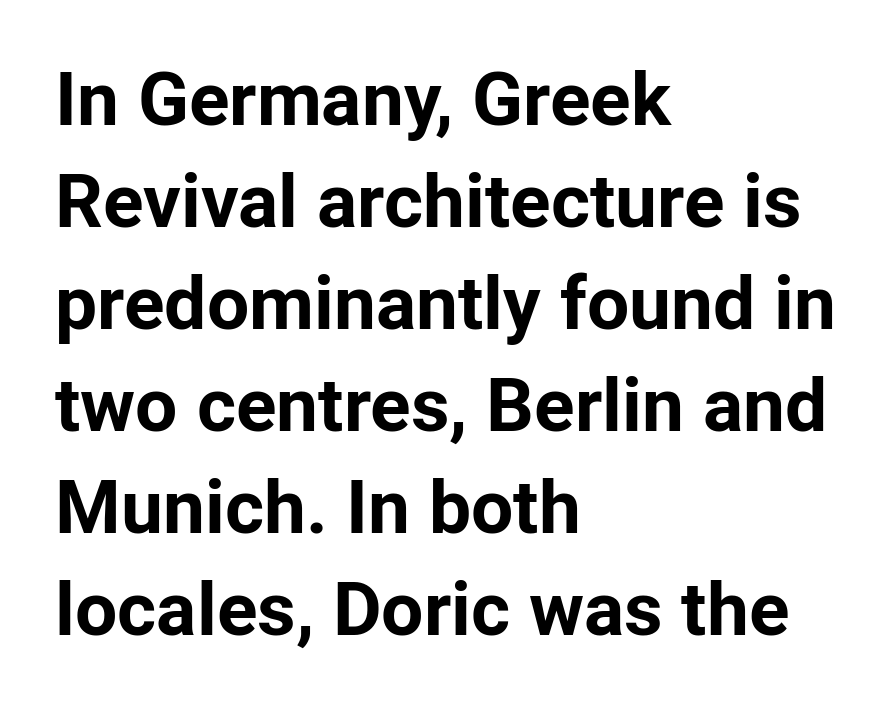
The image shows 75 px bold sans-serif type, upright; set left-aligned, normal line spacing (1.36x), normal letter spacing, not underlined; low stroke contrast and a medium x-height.
